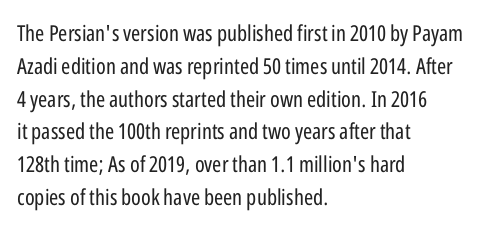
Q: Is the text bold? A: No.
Q: Is the text italic (slanted)? A: No, it is upright.
Q: Is the text underlined? A: No.
Q: How is the paragraph aligned? A: Left-aligned.
Q: Is the spacing between letters normal or unusually wide? A: Normal.
Q: Is the spacing between lines tight, normal or loose? A: Normal.
